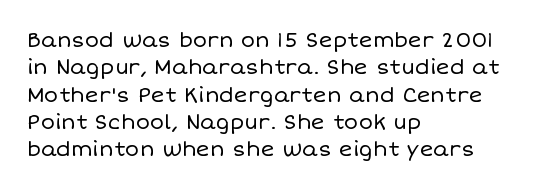
Reading down the block, your eye returns to a fixed left position each line. The weight tops out at a normal text grade. Interline gaps are of average width in this sample. The letters sit at their default tracking, neither squeezed nor spread.
